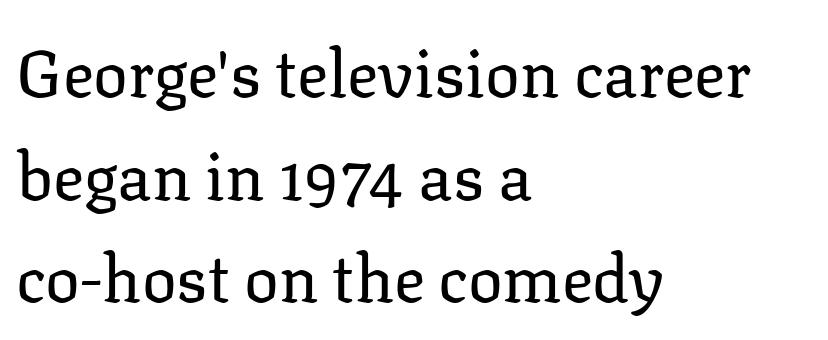
Tall strokes in this sample are plumb rather than angled. Just letters on the line, the space beneath them empty. A typesetter would call this proportional, since set widths differ per character. The passage shown is typeset with a serif family. Each line starts at the same left margin while the right side varies.
